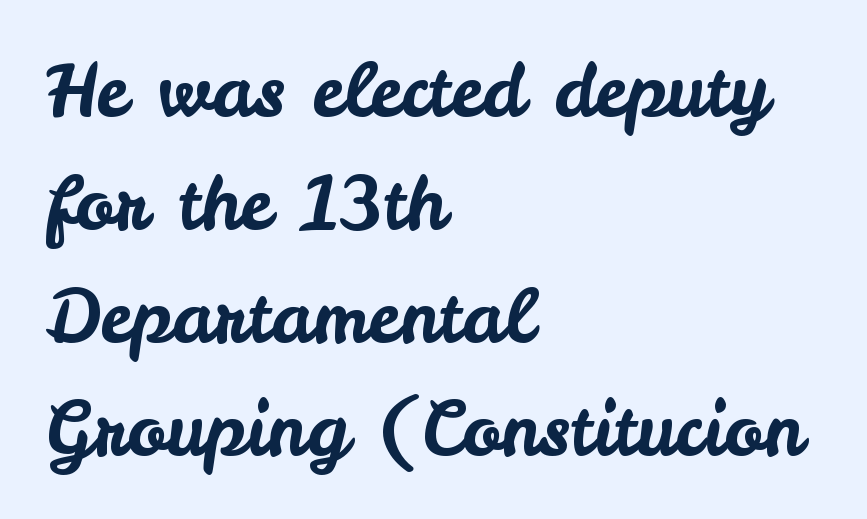
The image shows 73 px sans-serif type; set left-aligned, normal line spacing (1.55x), normal letter spacing, not underlined; low stroke contrast and a small x-height.
